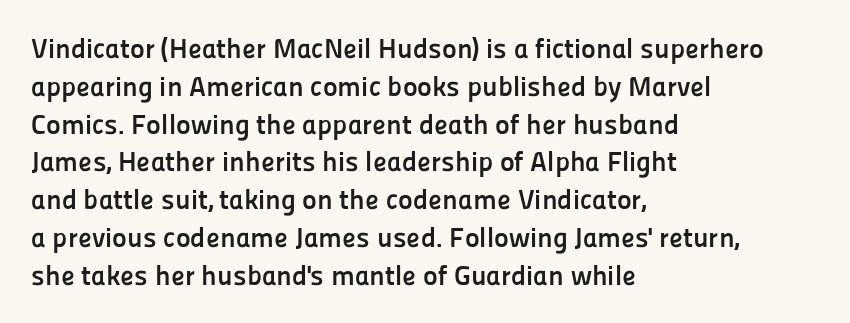
Each word holds together tightly as a unit, with standard inter-letter gaps. Leading: standard. How heavy is the stroke? Heavy — this is a bold. Looks like regular typesetting: each glyph gets only the width it needs. Each letter's strokes conclude bluntly, with no projecting serifs. Does the lettering tilt? It doesn't — this is upright.
